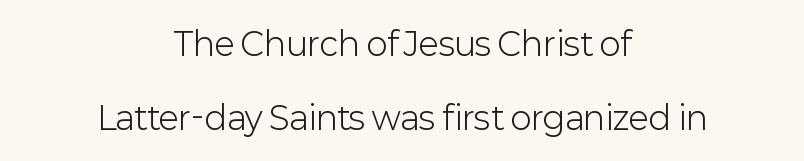
The leading is generous, giving the passage an open texture. Default kerning and tracking; the words read as compact shapes. These lines are centered, leaving both edges ragged. The face used here is proportionally spaced, like ordinary book or web type. Check where the strokes stop: nothing finishes them off — pure sans. This reads as an unemphasized weight, regular at the heaviest.
